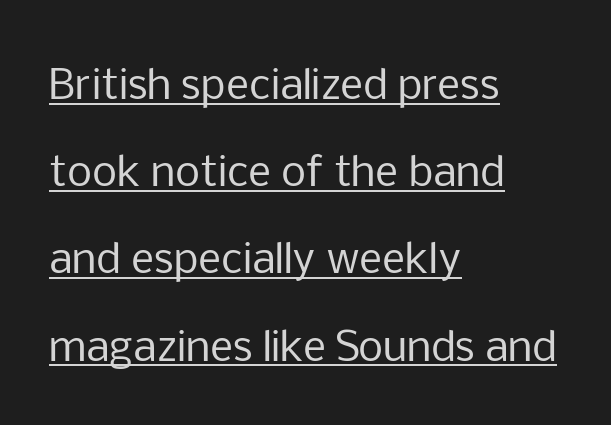
Q: Is the text bold? A: No.
Q: Is the text italic (slanted)? A: No, it is upright.
Q: Is the typeface a serif or a sans-serif typeface? A: Sans-serif.
Q: Is the text underlined? A: Yes.
Q: How is the paragraph aligned? A: Left-aligned.
Q: Is the spacing between letters normal or unusually wide? A: Normal.
Q: Is the spacing between lines tight, normal or loose? A: Loose.
Q: Width (condensed, normal, or wide)? A: Normal.
Q: Stroke contrast? A: Low.
Q: x-height? A: Medium.
Q: Monospaced? A: No.
